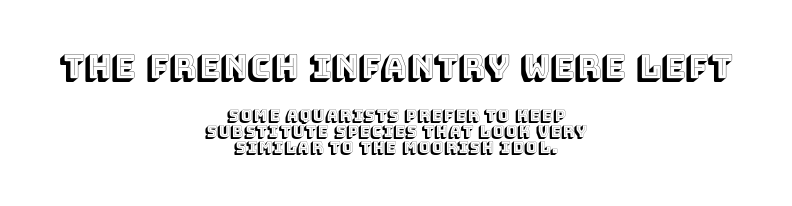
{"italic": "no", "width": "normal", "x_height": "large", "monospaced": "no", "underline": "no", "align": "center", "line_spacing": "tight", "line_spacing_ratio": 0.99, "letter_spacing": "normal", "letter_spacing_em": 0.0, "larger_block": "first", "size_ratio": 2.0, "glyph_px": 32}
